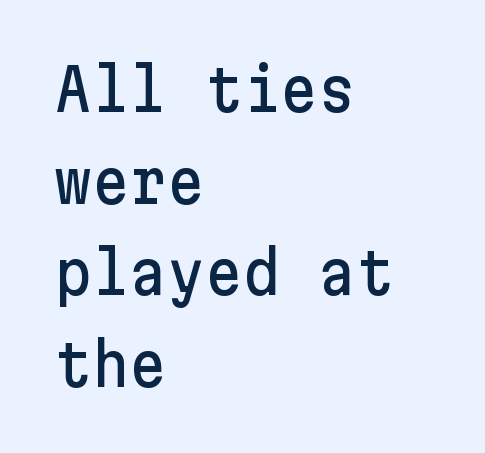
Rule under the text: the space is simply empty. The letters sit at their default tracking, neither squeezed nor spread. Each new line begins a customary step beneath the previous one. No italicization has been applied; the sample stays upright. Type style note: lacks serifs. In CSS terms this would be text-align: left.
